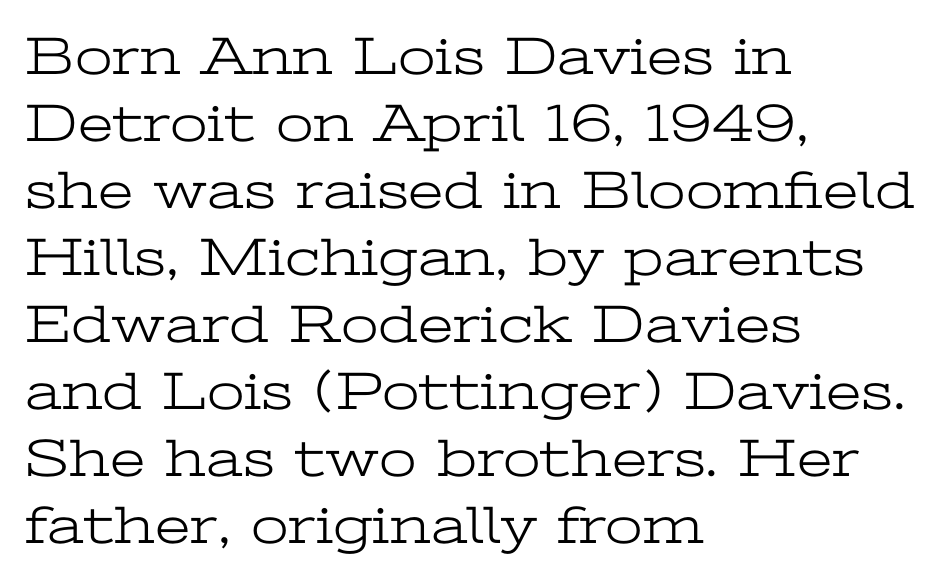
Q: Is the text bold? A: No.
Q: Is the text italic (slanted)? A: No, it is upright.
Q: Is the typeface a serif or a sans-serif typeface? A: Serif.
Q: Is the text underlined? A: No.
Q: How is the paragraph aligned? A: Left-aligned.
Q: Is the spacing between letters normal or unusually wide? A: Normal.
Q: Width (condensed, normal, or wide)? A: Wide.
Q: Stroke contrast? A: Low.
Q: x-height? A: Medium.
Q: Monospaced? A: No.
